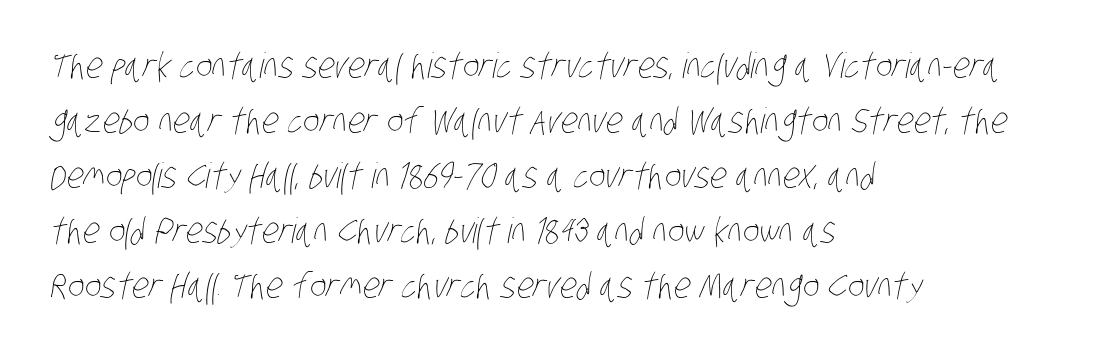
Q: Is the text bold? A: No.
Q: Is the text underlined? A: No.
Q: How is the paragraph aligned? A: Left-aligned.
Q: Is the spacing between letters normal or unusually wide? A: Normal.
Q: Is the spacing between lines tight, normal or loose? A: Normal.
Q: Width (condensed, normal, or wide)? A: Condensed.
Q: Stroke contrast? A: Low.
Q: x-height? A: Large.
Q: Monospaced? A: No.
